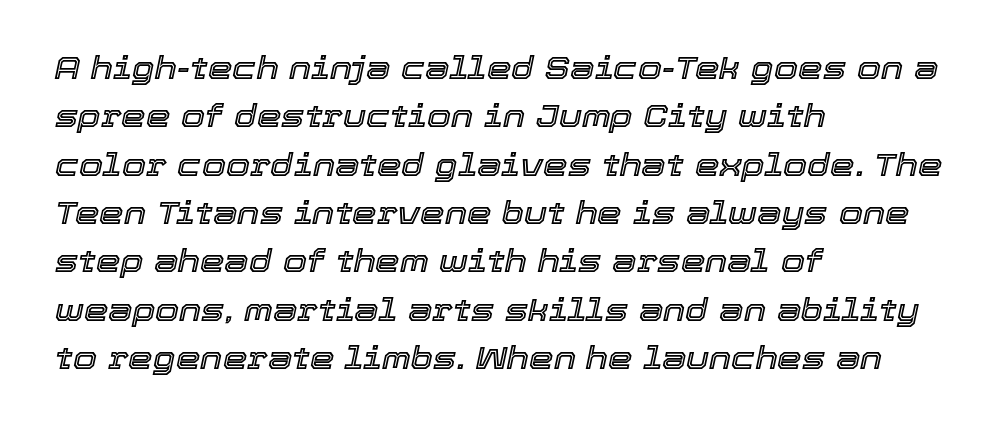
Think of a printed novel: that variable character pitch is what you see here. Notice how the stems are inclined rather than vertical — that's the hallmark of italics. Nobody drew a line under any word here. Leftover space on each line is placed entirely after the last word.
